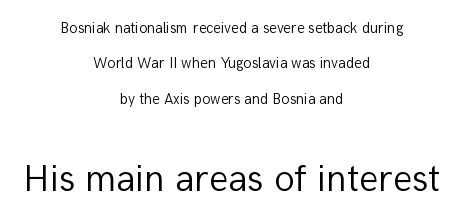
{"serif": "no", "italic": "no", "bold": "no", "weight": "light", "width": "normal", "stroke_contrast": "low", "x_height": "medium", "monospaced": "no", "underline": "no", "align": "center", "line_spacing": "loose", "line_spacing_ratio": 2.36, "letter_spacing": "normal", "letter_spacing_em": 0.0, "larger_block": "second", "size_ratio": 2.53, "glyph_px": 38}
